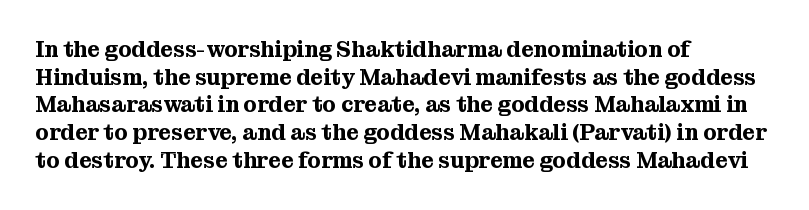
Q: Is the text italic (slanted)? A: No, it is upright.
Q: Is the text underlined? A: No.
Q: How is the paragraph aligned? A: Left-aligned.
Q: Is the spacing between letters normal or unusually wide? A: Normal.
Q: Is the spacing between lines tight, normal or loose? A: Normal.
